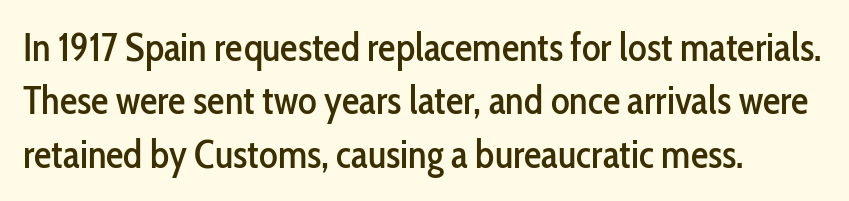
Looks like regular typesetting: each glyph gets only the width it needs. Is the block centered? No — it sits flush against the left margin. Font category for this specimen: sans-serif. Descenders are the only things crossing below the line. The horizontal fit of the characters is conventional and even.
